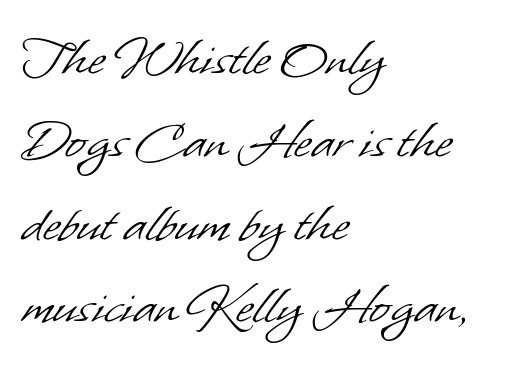
Q: Is the text bold? A: No.
Q: Is the typeface a serif or a sans-serif typeface? A: Sans-serif.
Q: Is the text underlined? A: No.
Q: How is the paragraph aligned? A: Left-aligned.
Q: Is the spacing between letters normal or unusually wide? A: Normal.
Q: Is the spacing between lines tight, normal or loose? A: Normal.
Q: Width (condensed, normal, or wide)? A: Normal.
Q: Stroke contrast? A: Low.
Q: x-height? A: Small.
Q: Monospaced? A: No.
